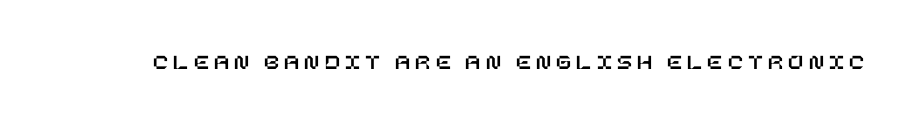
Q: Is the text italic (slanted)? A: No, it is upright.
Q: Is the text underlined? A: No.
Q: Is the spacing between letters normal or unusually wide? A: Unusually wide.
